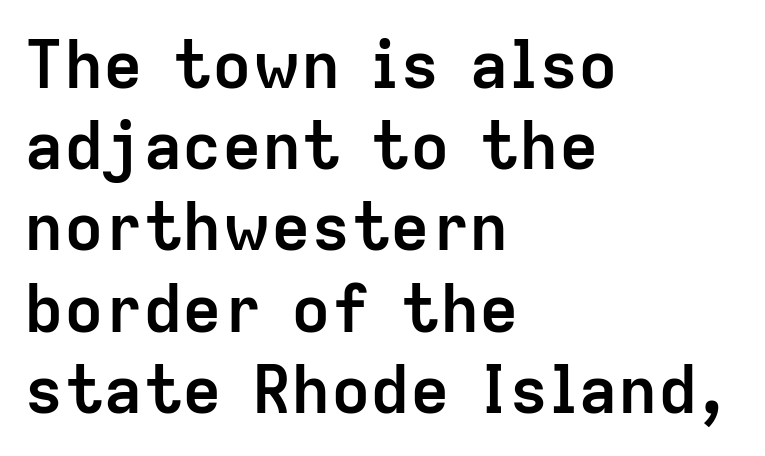
The image shows 66 px semibold sans-serif type, upright; set left-aligned, line spacing 1.23x, normal letter spacing, not underlined; low stroke contrast and a medium x-height.
